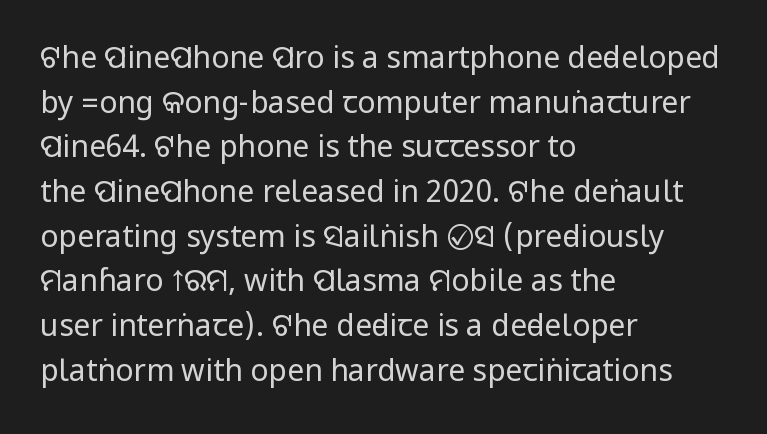
{"serif": "no", "italic": "no", "bold": "no", "weight": "regular", "width": "condensed", "stroke_contrast": "low", "underline": "no", "align": "left", "line_spacing": "normal", "line_spacing_ratio": 1.49, "letter_spacing": "normal", "letter_spacing_em": 0.0, "glyph_px": 30}
